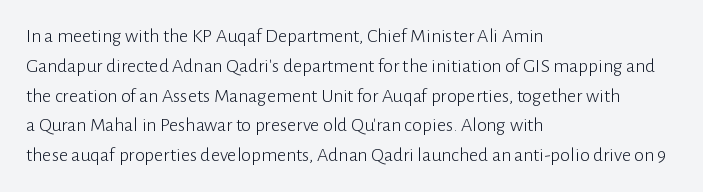
Q: Is the text bold? A: No.
Q: Is the text italic (slanted)? A: No, it is upright.
Q: Is the text underlined? A: No.
Q: How is the paragraph aligned? A: Left-aligned.
Q: Is the spacing between letters normal or unusually wide? A: Normal.
Q: Is the spacing between lines tight, normal or loose? A: Normal.
